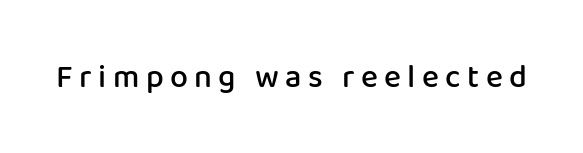
Q: Is the text bold? A: Semi-bold.
Q: Is the text italic (slanted)? A: No, it is upright.
Q: Is the typeface a serif or a sans-serif typeface? A: Sans-serif.
Q: Is the text underlined? A: No.
Q: Is the spacing between letters normal or unusually wide? A: Unusually wide.
Q: Width (condensed, normal, or wide)? A: Normal.
Q: Stroke contrast? A: Low.
Q: x-height? A: Medium.
Q: Monospaced? A: No.
